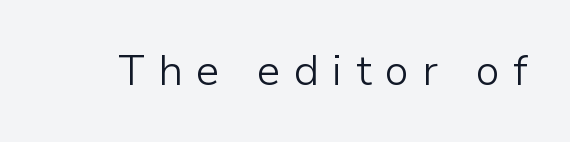
The tracking jumps out immediately: characters are airy and widely separated. Check where the strokes stop: nothing finishes them off — pure sans. The glyphs are unaccompanied by any horizontal stroke below them. The letters stand straight up with perfectly vertical stems. Character widths vary here, with narrow letters taking less room than wide ones.
